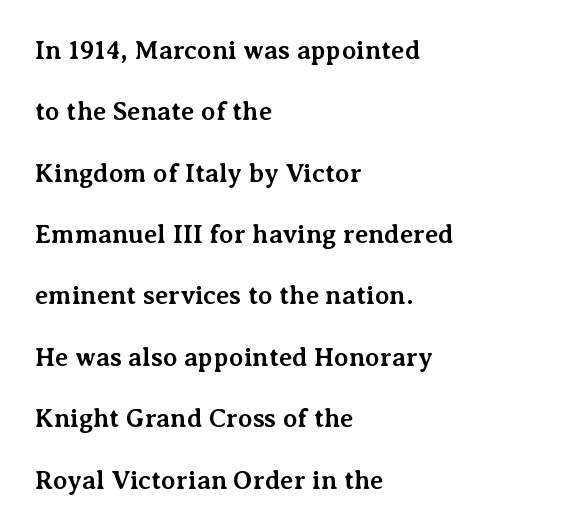
{"italic": "no", "bold": "yes", "underline": "no", "align": "left", "line_spacing": "loose", "line_spacing_ratio": 2.36, "letter_spacing": "normal", "letter_spacing_em": 0.0, "glyph_px": 26}
